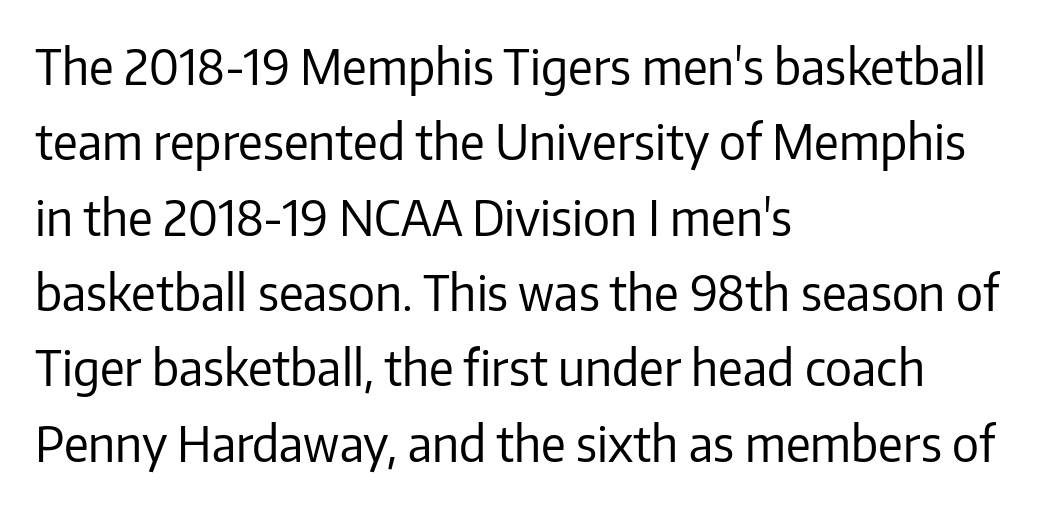
{"serif": "no", "italic": "no", "bold": "no", "weight": "regular", "width": "normal", "stroke_contrast": "low", "x_height": "medium", "monospaced": "no", "underline": "no", "align": "left", "line_spacing": "normal", "line_spacing_ratio": 1.57, "letter_spacing": "normal", "letter_spacing_em": 0.0, "glyph_px": 48}
